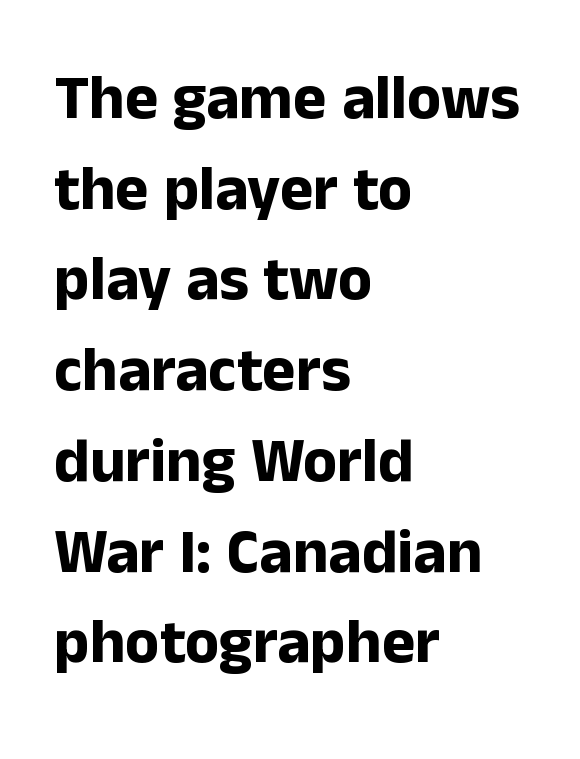
Q: Is the text bold? A: Yes.
Q: Is the text italic (slanted)? A: No, it is upright.
Q: Is the typeface a serif or a sans-serif typeface? A: Sans-serif.
Q: Is the text underlined? A: No.
Q: How is the paragraph aligned? A: Left-aligned.
Q: Is the spacing between letters normal or unusually wide? A: Normal.
Q: Is the spacing between lines tight, normal or loose? A: Normal.
Q: Width (condensed, normal, or wide)? A: Normal.
Q: Stroke contrast? A: Low.
Q: x-height? A: Medium.
Q: Monospaced? A: No.
